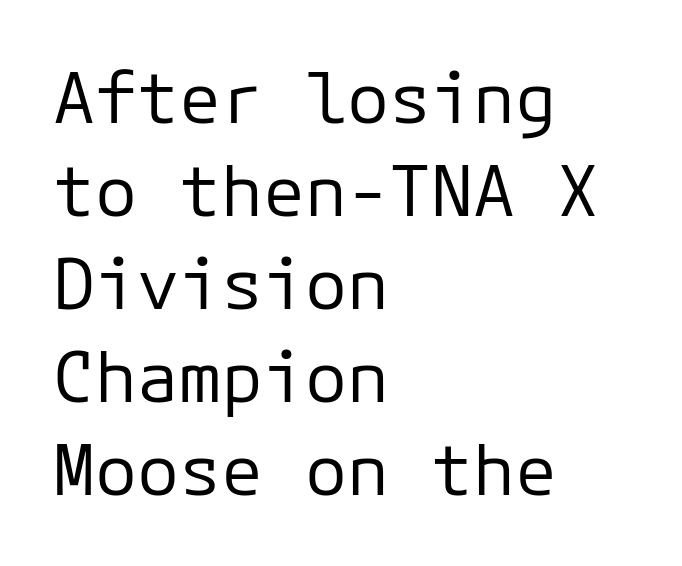
Q: Is the text bold? A: No.
Q: Is the text italic (slanted)? A: No, it is upright.
Q: Is the typeface a serif or a sans-serif typeface? A: Sans-serif.
Q: Is the text underlined? A: No.
Q: How is the paragraph aligned? A: Left-aligned.
Q: Is the spacing between letters normal or unusually wide? A: Normal.
Q: Is the spacing between lines tight, normal or loose? A: Normal.
Q: Width (condensed, normal, or wide)? A: Normal.
Q: Stroke contrast? A: Low.
Q: x-height? A: Medium.
Q: Monospaced? A: Yes.
